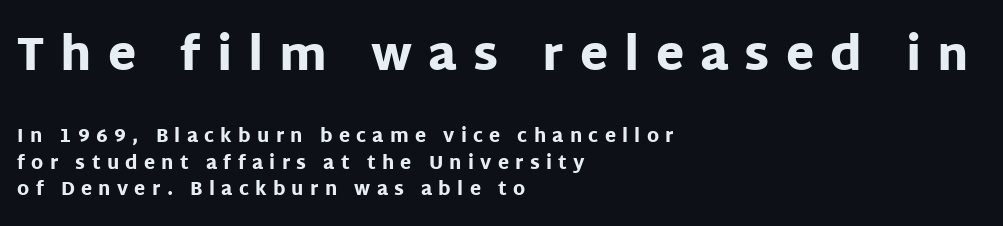
Q: Is the text bold? A: Yes.
Q: Is the text italic (slanted)? A: No, it is upright.
Q: Is the typeface a serif or a sans-serif typeface? A: Sans-serif.
Q: Is the text underlined? A: No.
Q: How is the paragraph aligned? A: Left-aligned.
Q: Is the spacing between letters normal or unusually wide? A: Unusually wide.
Q: Is the spacing between lines tight, normal or loose? A: Normal.
Q: Which block of text is set in a larger size, the first (top) or the second (bottom)? A: The first (top) one.
Q: Width (condensed, normal, or wide)? A: Normal.
Q: Stroke contrast? A: Low.
Q: x-height? A: Large.
Q: Monospaced? A: No.
